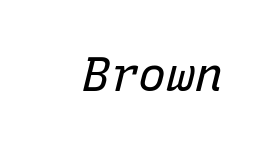
Here the designer chose a console-style face with uniform glyph widths. Italic? Definitely — the glyphs are oblique. Rule under the text: the space is simply empty. Look at the tracking — it's just the regular setting, nothing added. The typeface has the unassuming heft of standard copy or less.
